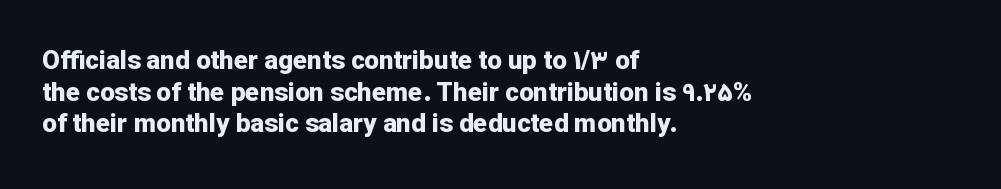
{"italic": "no", "bold": "yes", "underline": "no", "align": "left", "line_spacing_ratio": 1.22, "letter_spacing": "normal", "letter_spacing_em": 0.0, "glyph_px": 26}
